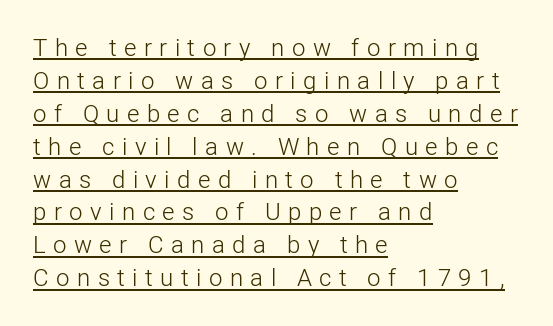
Compared with a typical body face, this is equally light or lighter still. Left-aligned paragraph, ragged on the right. Posture: upright roman. Like a heading marked for emphasis, these lines bear an underscore. Characters follow at a spacing far wider than the type designer built in.
